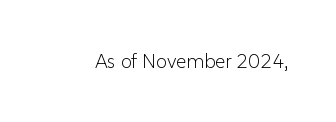
Q: Is the text bold? A: No.
Q: Is the text italic (slanted)? A: No, it is upright.
Q: Is the text underlined? A: No.
Q: Is the spacing between letters normal or unusually wide? A: Normal.
